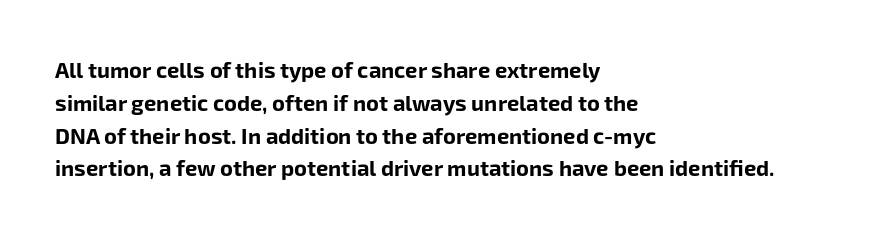
{"italic": "no", "bold": "yes", "underline": "no", "align": "left", "line_spacing": "normal", "line_spacing_ratio": 1.49, "letter_spacing": "normal", "letter_spacing_em": 0.0, "glyph_px": 22}
